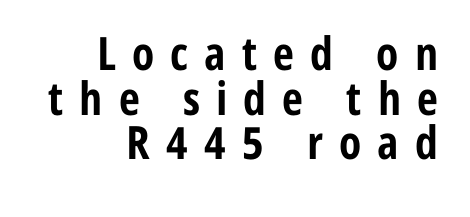
Typeset ragged left — the right edge is the straight one. The axis of the letterforms is exactly vertical. The rendering uses natural spacing where letterforms have individual widths. In terms of letterspacing, this is a distinctly airy, spread setting. Glance below the letters and you will spot only blank space.
